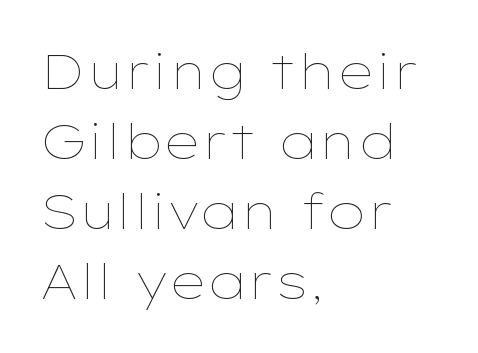
{"italic": "no", "bold": "no", "weight": "thin", "width": "wide", "stroke_contrast": "low", "x_height": "medium", "monospaced": "no", "underline": "no", "align": "left", "line_spacing": "normal", "line_spacing_ratio": 1.43, "letter_spacing": "normal", "letter_spacing_em": 0.0, "glyph_px": 49}
